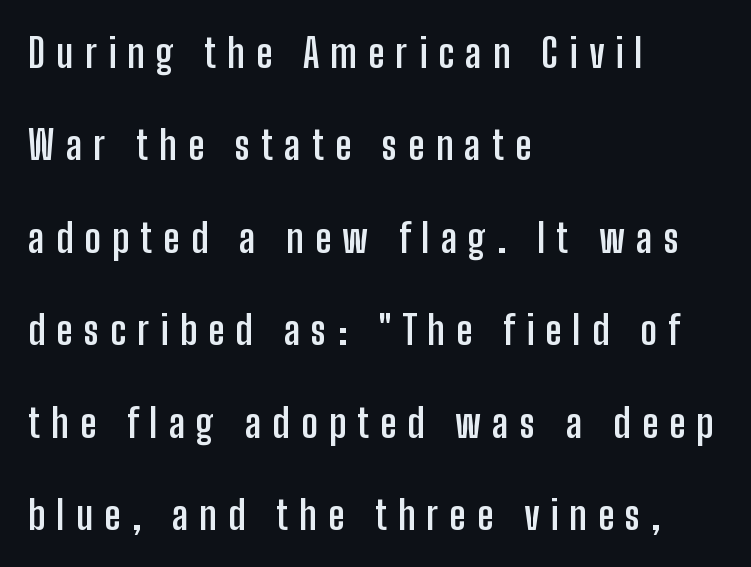
Q: Is the text bold? A: Yes.
Q: Is the text italic (slanted)? A: No, it is upright.
Q: Is the typeface a serif or a sans-serif typeface? A: Sans-serif.
Q: Is the text underlined? A: No.
Q: How is the paragraph aligned? A: Left-aligned.
Q: Is the spacing between letters normal or unusually wide? A: Unusually wide.
Q: Is the spacing between lines tight, normal or loose? A: Loose.
Q: Width (condensed, normal, or wide)? A: Condensed.
Q: Stroke contrast? A: Low.
Q: x-height? A: Medium.
Q: Monospaced? A: No.
